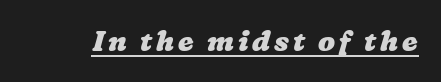
Q: Is the text bold? A: Yes.
Q: Is the text underlined? A: Yes.
Q: Width (condensed, normal, or wide)? A: Wide.
Q: Stroke contrast? A: Low.
Q: x-height? A: Medium.
Q: Monospaced? A: No.
